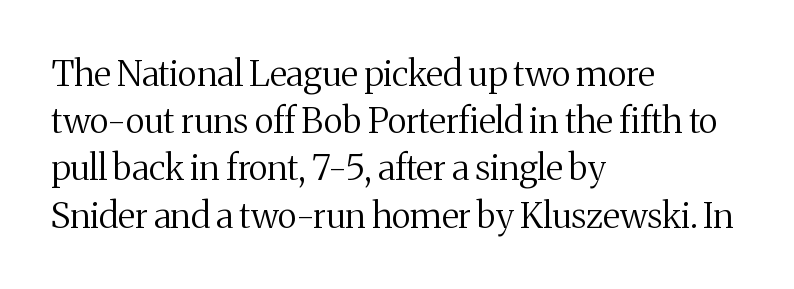
The image shows 35 px regular-weight serif type, upright; set left-aligned, normal line spacing (1.35x), normal letter spacing, not underlined; medium stroke contrast and a medium x-height.
